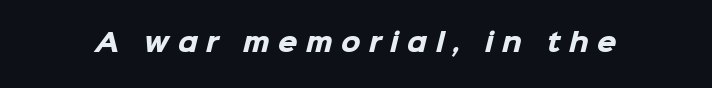
{"bold": "yes", "underline": "no", "letter_spacing": "wide", "letter_spacing_em": 0.34, "glyph_px": 25}
